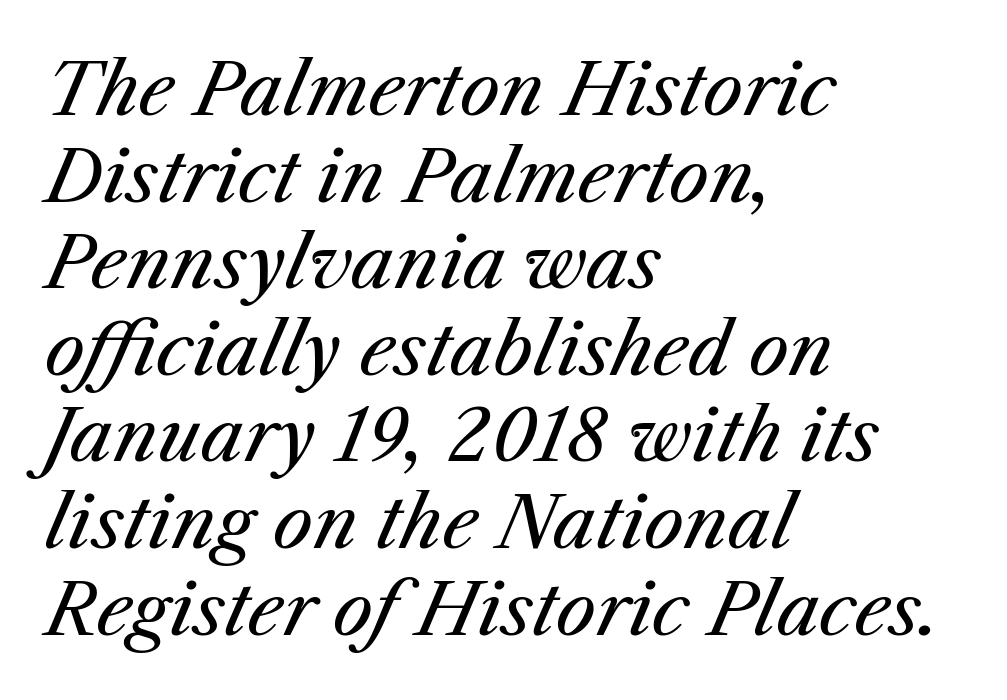
The weight tops out at a normal text grade. The gap between lines stays unmarked. The passage shown leans; its letterforms are oblique. These lines stack with their left ends in a neat column.
